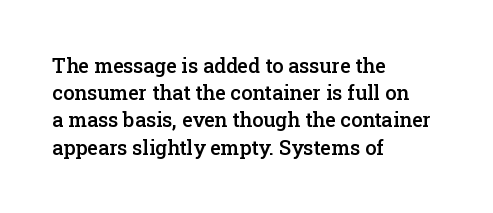
Normally led — the rows are evenly, conventionally spaced. The baseline area is clear. The passage shown is semibold, sitting just below true bold. Style check: upright.
